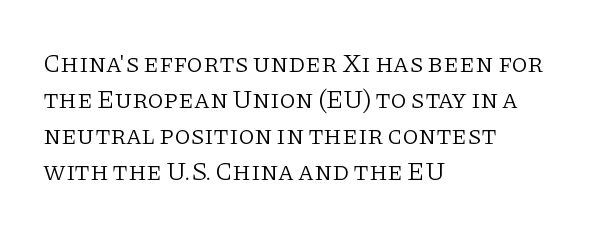
The image shows 26 px text type, upright; set left-aligned, normal line spacing (1.39x), normal letter spacing, not underlined.
